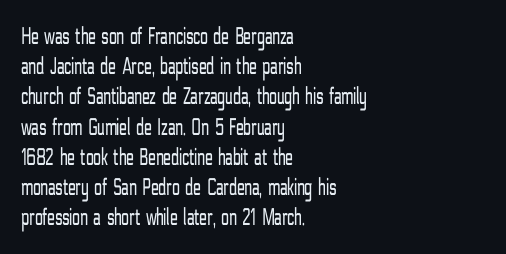
Q: Is the text bold? A: No.
Q: Is the text italic (slanted)? A: No, it is upright.
Q: Is the text underlined? A: No.
Q: How is the paragraph aligned? A: Left-aligned.
Q: Is the spacing between letters normal or unusually wide? A: Normal.
